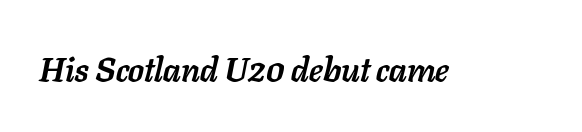
The image shows 34 px semibold type, italic (leaning right); set normal letter spacing, not underlined; low stroke contrast and a medium x-height.
